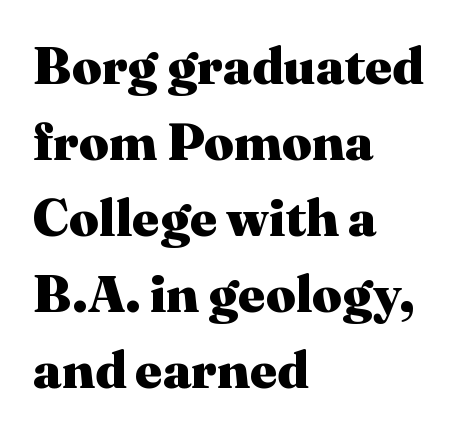
{"serif": "yes", "italic": "no", "bold": "yes", "weight": "heavy", "width": "normal", "stroke_contrast": "medium", "x_height": "medium", "monospaced": "no", "underline": "no", "align": "left", "line_spacing": "normal", "line_spacing_ratio": 1.46, "letter_spacing": "normal", "letter_spacing_em": 0.0, "glyph_px": 52}
